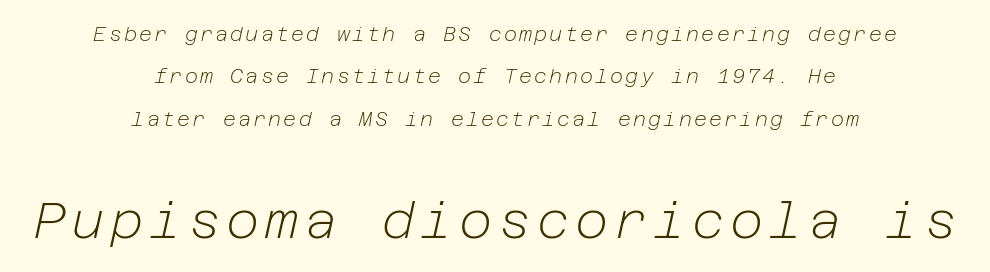
How would I describe the line gaps? Wide and relaxed. The weight would be labelled regular, book, light, or lighter still. Beneath every word, the page is bare. Two sizes are in play, and the larger belongs to the second block. Yep, that's italic — everything's leaning.
